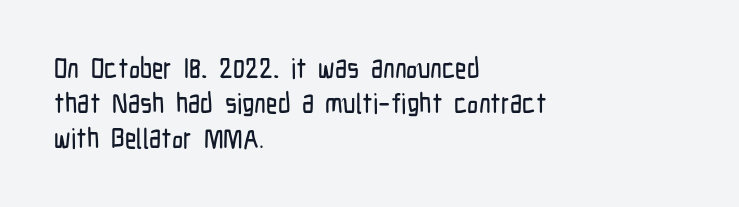
Examine the stroke ends and you'll find no serifs. Posture: vertical. The gap between lines stays unmarked. Caption: multi-line text, flush left, ragged right. Here the designer chose a conventional face with non-uniform glyph widths.
